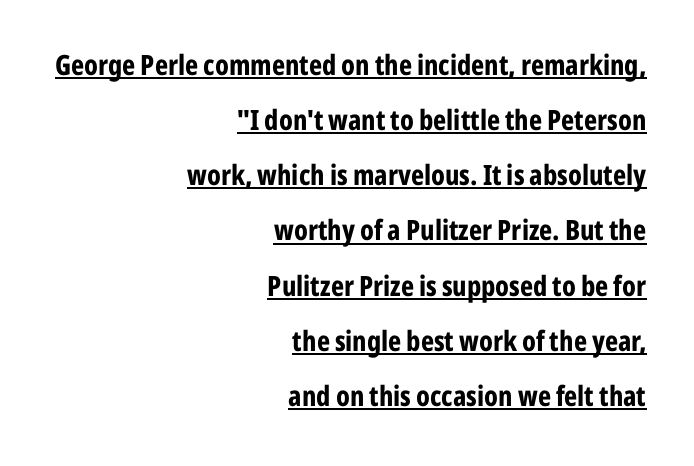
The image shows 28 px bold, condensed sans-serif type, upright; set right-aligned, loose line spacing (1.97x), normal letter spacing, underlined; low stroke contrast and a medium x-height.
